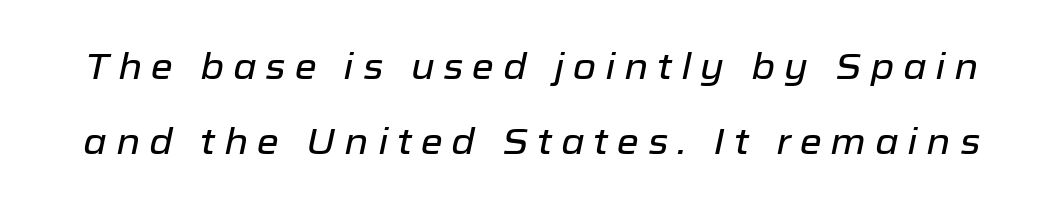
The image shows 36 px text type, italic (leaning right); set loose line spacing (2.07x), unusually wide letter spacing (+0.24 em), not underlined; low stroke contrast and a medium x-height.
